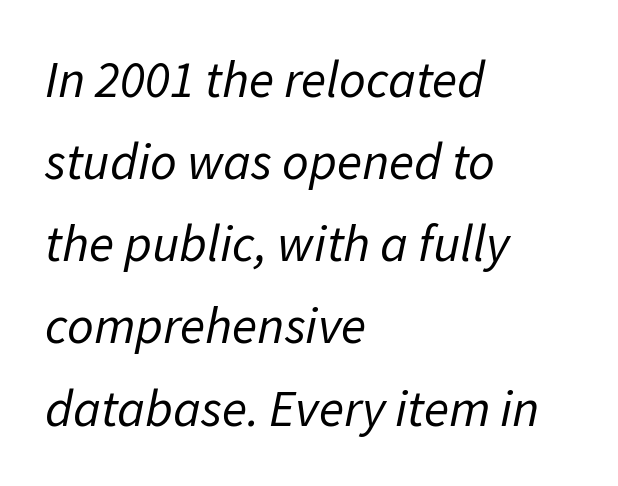
The image shows 52 px regular-weight type, italic (leaning right); set left-aligned, normal line spacing (1.58x), normal letter spacing, not underlined; low stroke contrast and a medium x-height.
